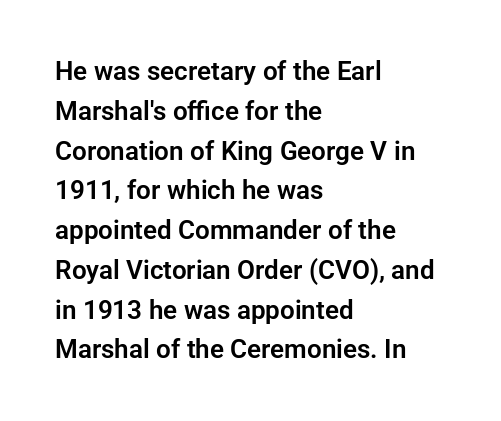
The image shows 26 px text type, upright; set left-aligned, normal line spacing (1.53x), normal letter spacing, not underlined.
